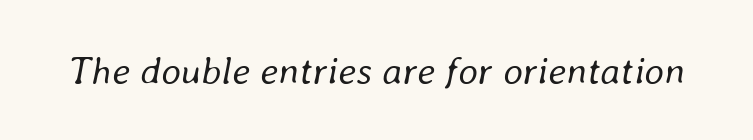
{"italic": "yes", "lean": "right", "slant_degrees": 8, "bold": "no", "weight": "regular", "width": "normal", "stroke_contrast": "low", "x_height": "medium", "monospaced": "no", "underline": "no", "letter_spacing": "normal", "letter_spacing_em": 0.0, "glyph_px": 39}
